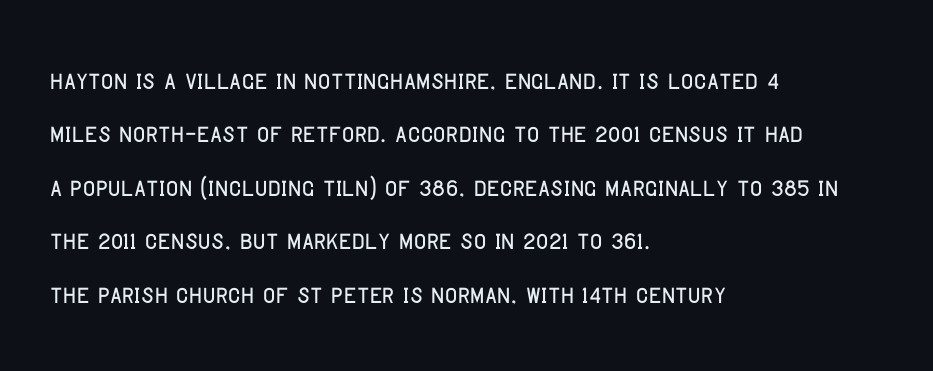
Q: Is the text italic (slanted)? A: No, it is upright.
Q: Is the typeface a serif or a sans-serif typeface? A: Sans-serif.
Q: Is the text underlined? A: No.
Q: How is the paragraph aligned? A: Left-aligned.
Q: Is the spacing between letters normal or unusually wide? A: Normal.
Q: Is the spacing between lines tight, normal or loose? A: Normal.
Q: Width (condensed, normal, or wide)? A: Condensed.
Q: Stroke contrast? A: Low.
Q: x-height? A: Large.
Q: Monospaced? A: No.
